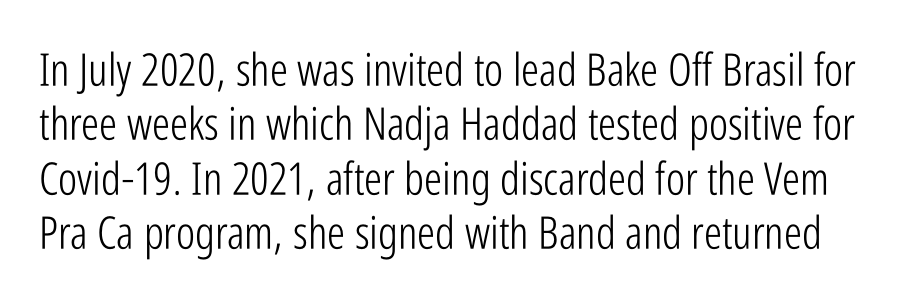
{"serif": "no", "italic": "no", "bold": "no", "weight": "light", "width": "condensed", "stroke_contrast": "low", "x_height": "medium", "monospaced": "no", "underline": "no", "line_spacing_ratio": 1.21, "letter_spacing": "normal", "letter_spacing_em": 0.0, "glyph_px": 45}
